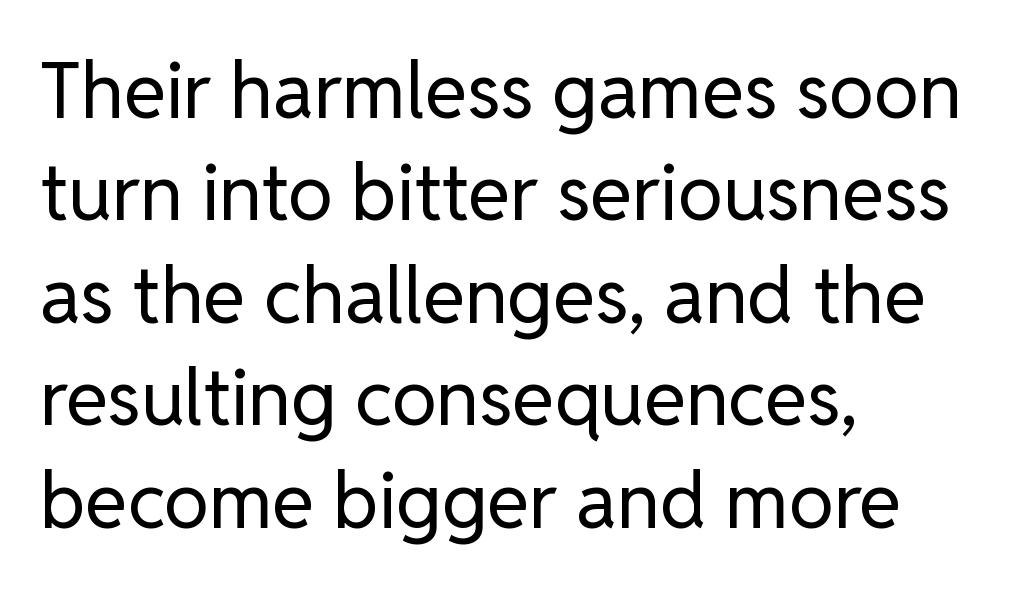
Q: Is the text bold? A: No.
Q: Is the text italic (slanted)? A: No, it is upright.
Q: Is the typeface a serif or a sans-serif typeface? A: Sans-serif.
Q: Is the text underlined? A: No.
Q: How is the paragraph aligned? A: Left-aligned.
Q: Is the spacing between letters normal or unusually wide? A: Normal.
Q: Is the spacing between lines tight, normal or loose? A: Normal.
Q: Width (condensed, normal, or wide)? A: Normal.
Q: Stroke contrast? A: Low.
Q: x-height? A: Medium.
Q: Monospaced? A: No.
